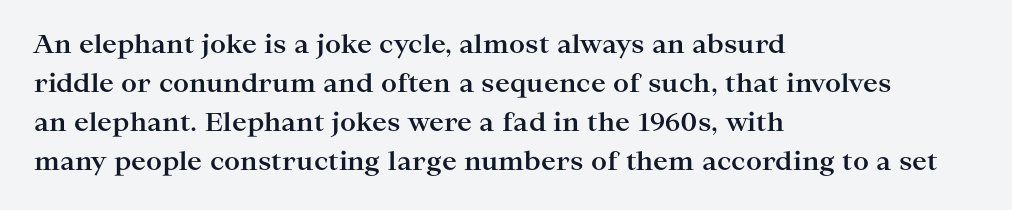
The image shows 25 px bold type, upright; set left-aligned, normal line spacing (1.56x), normal letter spacing, not underlined.
